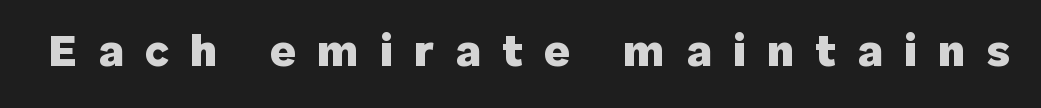
Q: Is the text bold? A: Yes.
Q: Is the text italic (slanted)? A: No, it is upright.
Q: Is the typeface a serif or a sans-serif typeface? A: Sans-serif.
Q: Is the text underlined? A: No.
Q: Is the spacing between letters normal or unusually wide? A: Unusually wide.
Q: Width (condensed, normal, or wide)? A: Normal.
Q: Stroke contrast? A: Low.
Q: x-height? A: Medium.
Q: Monospaced? A: No.
